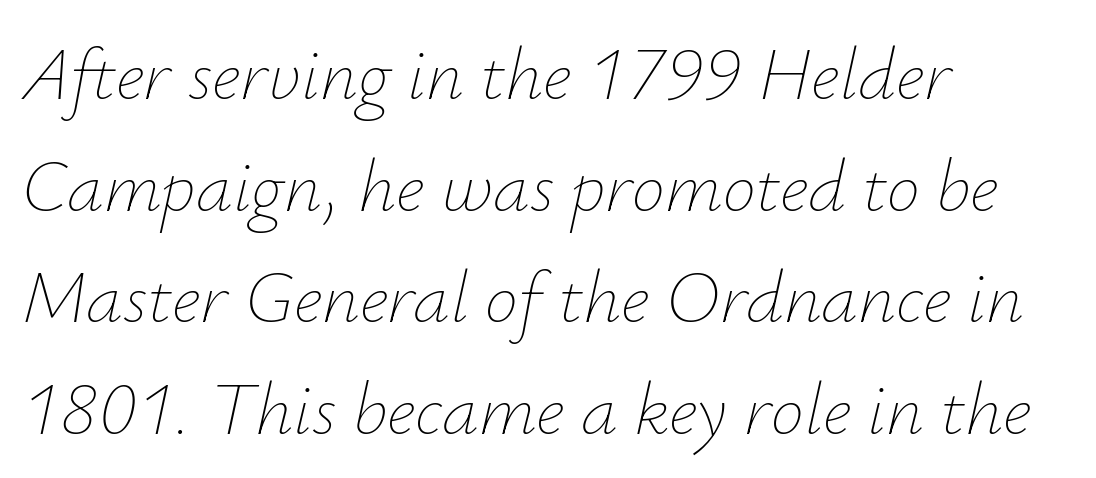
The characters are drawn with everyday or finer stroke widths. The foot of each line stays bare and open. Posture: slanted. Proportional: the letters do not fall into vertical columns. Baseline-to-baseline distance is the conventional proportion of letter height.
